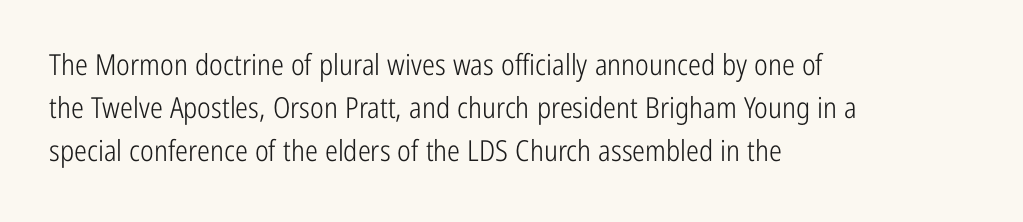
{"serif": "no", "italic": "no", "bold": "no", "weight": "light", "width": "condensed", "stroke_contrast": "low", "x_height": "medium", "monospaced": "no", "underline": "no", "align": "left", "line_spacing": "normal", "line_spacing_ratio": 1.48, "letter_spacing": "normal", "letter_spacing_em": 0.0, "glyph_px": 29}
